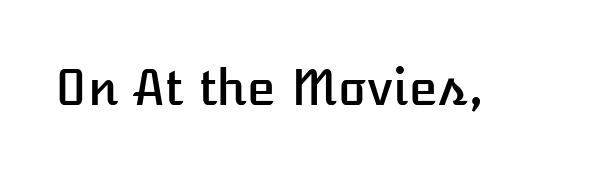
{"italic": "no", "width": "normal", "stroke_contrast": "low", "x_height": "medium", "monospaced": "no", "underline": "no", "letter_spacing": "normal", "letter_spacing_em": 0.0, "glyph_px": 48}
